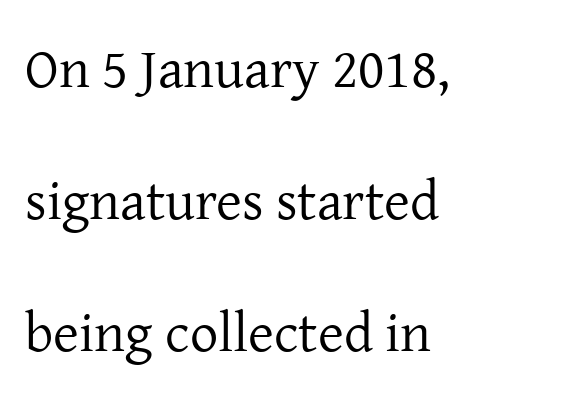
The image shows 56 px regular-weight serif type, upright; set left-aligned, loose line spacing (2.36x), normal letter spacing, not underlined; low stroke contrast and a medium x-height.
